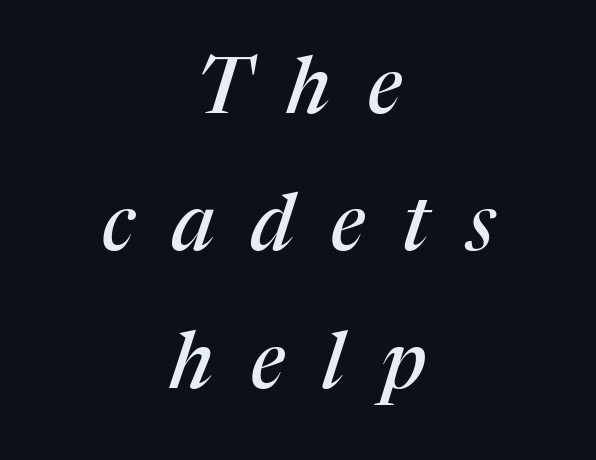
Q: Is the text italic (slanted)? A: Yes, it leans right by about 17 degrees.
Q: Is the typeface a serif or a sans-serif typeface? A: Serif.
Q: Is the text underlined? A: No.
Q: How is the paragraph aligned? A: Centered.
Q: Is the spacing between letters normal or unusually wide? A: Unusually wide.
Q: Width (condensed, normal, or wide)? A: Normal.
Q: Stroke contrast? A: Medium.
Q: x-height? A: Medium.
Q: Monospaced? A: No.
